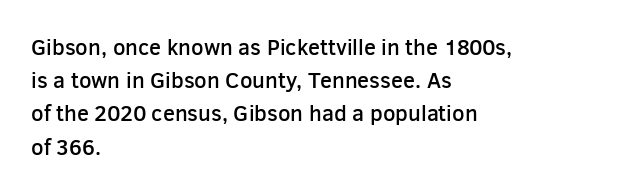
The words here are not underlined. Each new line begins a customary step beneath the previous one. These lines were composed using upright roman letters. In CSS terms this would be text-align: left. Compared with typical body copy, the letter spacing here is the same. This is the in-between weight designers call semibold or demi.
